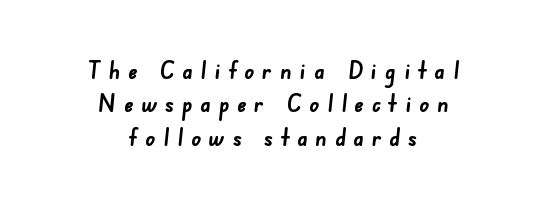
Q: Is the text bold? A: Yes.
Q: Is the text underlined? A: No.
Q: How is the paragraph aligned? A: Centered.
Q: Is the spacing between letters normal or unusually wide? A: Unusually wide.
Q: Is the spacing between lines tight, normal or loose? A: Normal.
